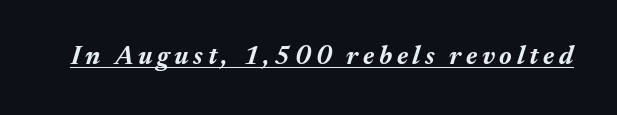
The image shows 26 px bold type, italic (leaning right); set underlined.
